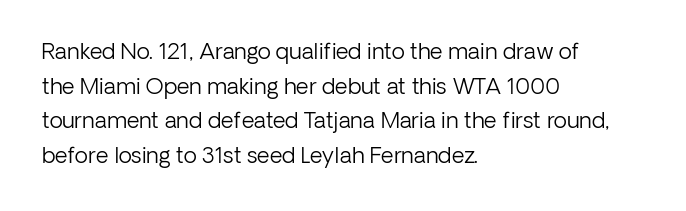
{"italic": "no", "bold": "no", "underline": "no", "align": "left", "line_spacing": "normal", "line_spacing_ratio": 1.57, "letter_spacing": "normal", "letter_spacing_em": 0.0, "glyph_px": 22}
